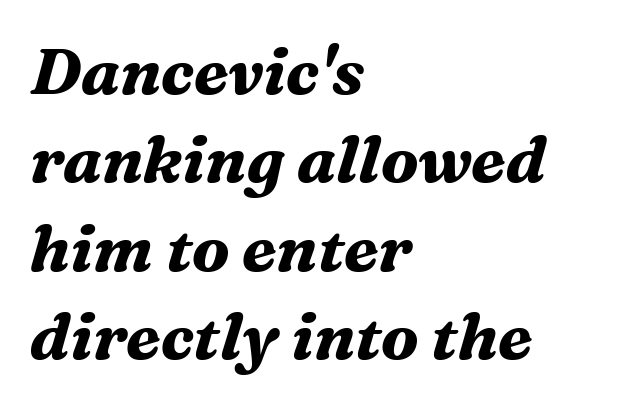
The image shows 65 px bold serif type, italic (leaning right); set left-aligned, normal line spacing (1.36x), normal letter spacing, not underlined; medium stroke contrast and a medium x-height.
